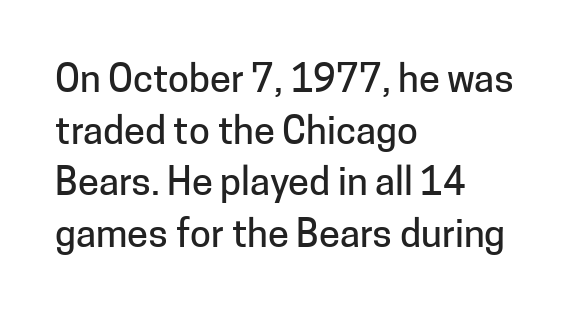
One-word summary of the alignment: left. Tracking value appears to be zero — textbook default spacing. Regular leading. In terms of posture, this sample is upright.
